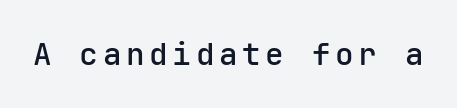
{"serif": "no", "italic": "no", "bold": "semi", "weight": "semibold", "width": "normal", "stroke_contrast": "low", "x_height": "medium", "monospaced": "yes", "underline": "no", "glyph_px": 31}
